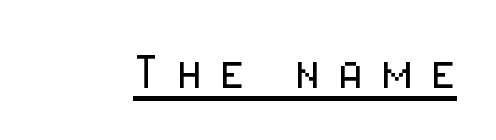
Here the glyphs are tracked loosely, breaking word shapes into spaced letters. Stroke terminals: plain, sans-serif. A typographer would call this underscored text. The font is comparable to plain body text, perhaps lighter.
